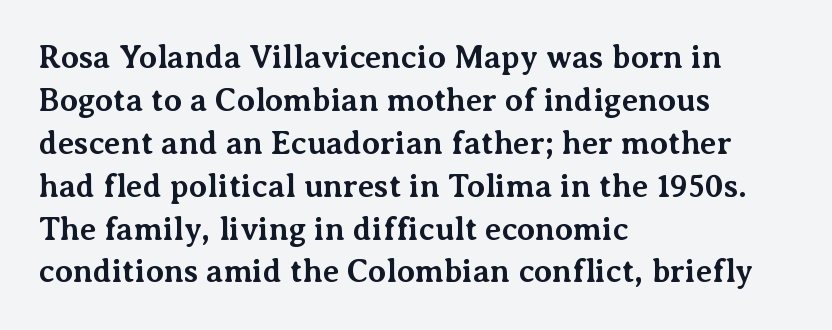
The image shows 32 px bold serif type, upright; set left-aligned, normal line spacing (1.34x), normal letter spacing, not underlined; medium stroke contrast and a medium x-height.
